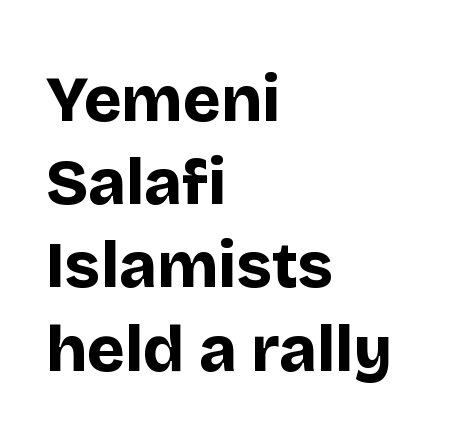
{"serif": "no", "italic": "no", "bold": "yes", "weight": "bold", "width": "normal", "stroke_contrast": "low", "x_height": "large", "monospaced": "no", "underline": "no", "align": "left", "line_spacing": "normal", "line_spacing_ratio": 1.3, "letter_spacing": "normal", "letter_spacing_em": 0.0, "glyph_px": 64}
